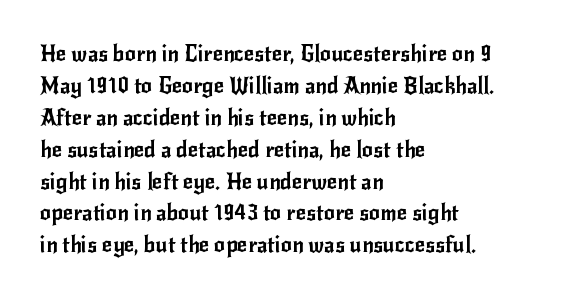
The image shows 22 px text type, upright; set left-aligned, normal line spacing (1.45x), normal letter spacing, not underlined.
